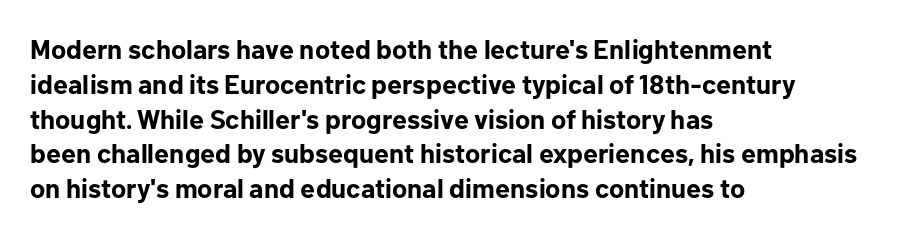
{"italic": "no", "bold": "yes", "underline": "no", "align": "left", "line_spacing": "normal", "line_spacing_ratio": 1.29, "letter_spacing": "normal", "letter_spacing_em": 0.0, "glyph_px": 27}
